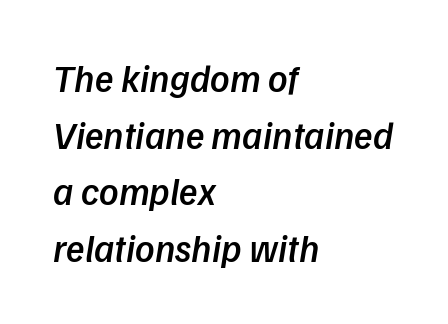
Note the varied advance widths — an 'i' is clearly narrower than an 'm'. Does extra space separate the letters? No, they use regular spacing. The words here are not underlined. Left-aligned paragraph, ragged on the right.
